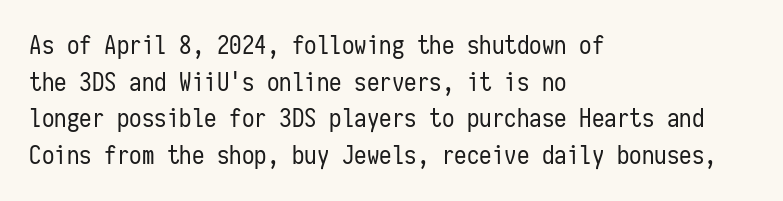
{"italic": "no", "bold": "no", "underline": "no", "align": "left", "line_spacing": "normal", "line_spacing_ratio": 1.47, "letter_spacing": "normal", "letter_spacing_em": 0.0, "glyph_px": 25}
